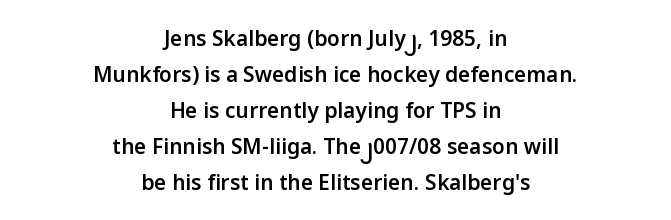
Q: Is the text bold? A: Semi-bold.
Q: Is the text italic (slanted)? A: No, it is upright.
Q: Is the text underlined? A: No.
Q: How is the paragraph aligned? A: Centered.
Q: Is the spacing between letters normal or unusually wide? A: Normal.
